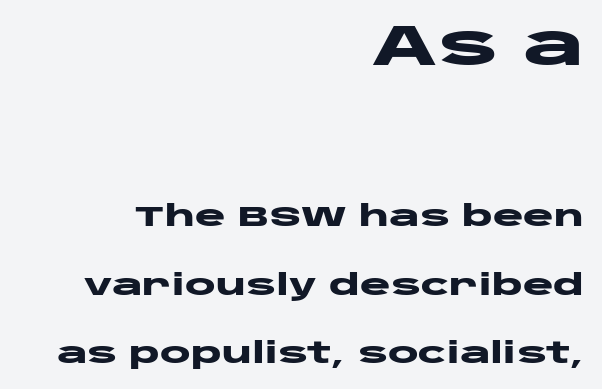
Q: Is the text bold? A: Yes.
Q: Is the text italic (slanted)? A: No, it is upright.
Q: Is the typeface a serif or a sans-serif typeface? A: Sans-serif.
Q: Is the text underlined? A: No.
Q: How is the paragraph aligned? A: Right-aligned.
Q: Is the spacing between letters normal or unusually wide? A: Normal.
Q: Is the spacing between lines tight, normal or loose? A: Loose.
Q: Which block of text is set in a larger size, the first (top) or the second (bottom)? A: The first (top) one.
Q: Width (condensed, normal, or wide)? A: Wide.
Q: Stroke contrast? A: Low.
Q: x-height? A: Large.
Q: Monospaced? A: No.
